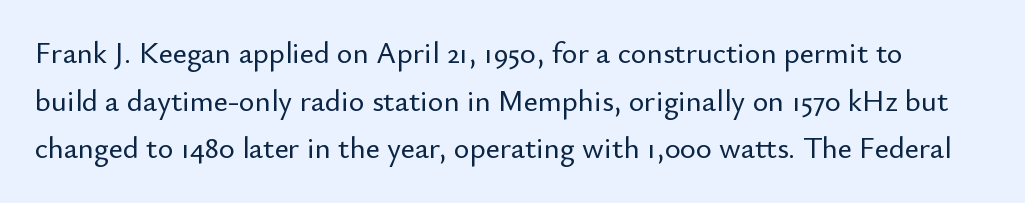
Q: Is the text italic (slanted)? A: No, it is upright.
Q: Is the typeface a serif or a sans-serif typeface? A: Sans-serif.
Q: Is the text underlined? A: No.
Q: Is the spacing between letters normal or unusually wide? A: Normal.
Q: Is the spacing between lines tight, normal or loose? A: Normal.
Q: Width (condensed, normal, or wide)? A: Normal.
Q: Stroke contrast? A: Low.
Q: x-height? A: Small.
Q: Monospaced? A: No.
